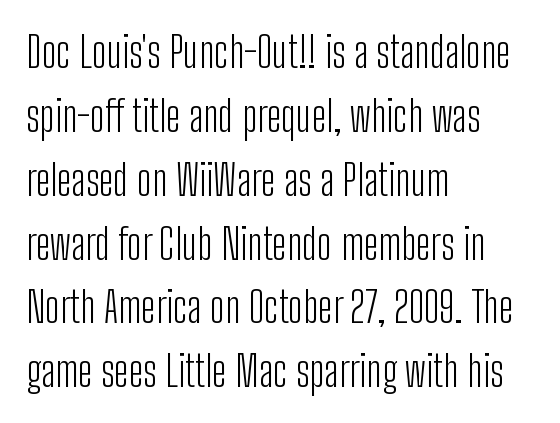
The block of text has a typical density, with ordinary space between rows. Think of a printed novel: that variable character pitch is what you see here. The strip under each line holds only bare page. Is the letter spacing exaggerated? No — it looks like the ordinary default.
